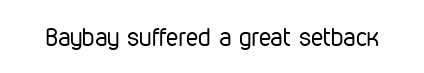
The rendering keeps characters at their native spacing. The font sits on the lighter half of the weight spectrum, regular included. Quick note: underline off. Is there any slant? The stems are plumb.
